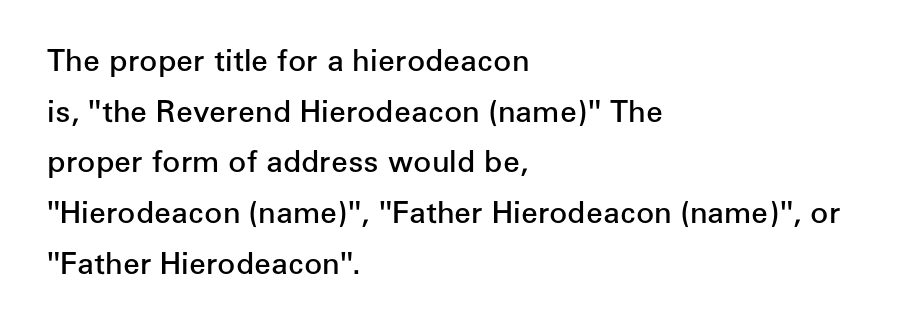
The image shows 30 px semibold sans-serif type, upright; set left-aligned, normal line spacing (1.69x), normal letter spacing, not underlined; low stroke contrast and a medium x-height.
